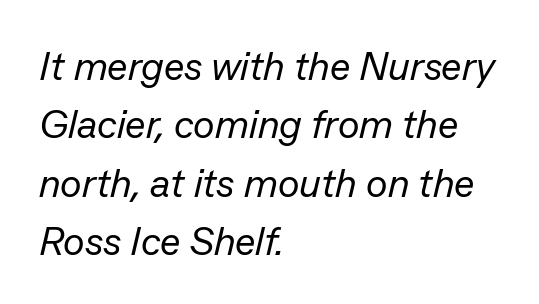
The image shows 40 px regular-weight type, italic (leaning right); set left-aligned, normal line spacing (1.46x), normal letter spacing, not underlined; low stroke contrast and a medium x-height.
